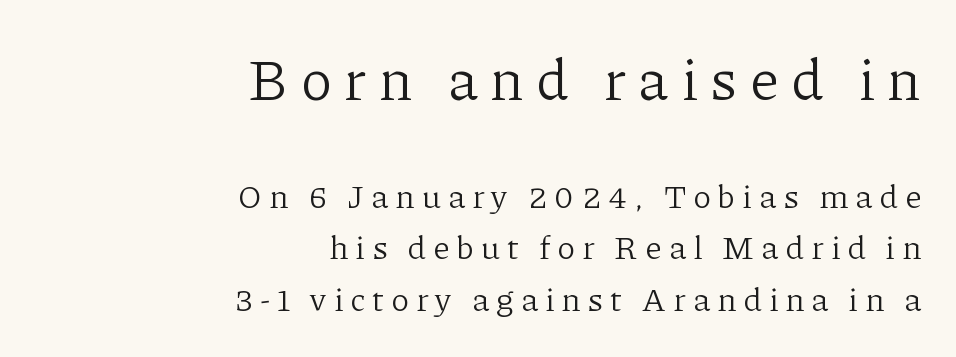
Examine the stroke ends and you'll spot serifs. The composition opens big and finishes small. Which margin do the lines hug? The right one — the left edge is uneven. The block of text has a typical density, with ordinary space between rows. Glyph-to-glyph distance is far greater than everyday printed text. Stroke thickness stays within the range of a standard reading face or lighter.
